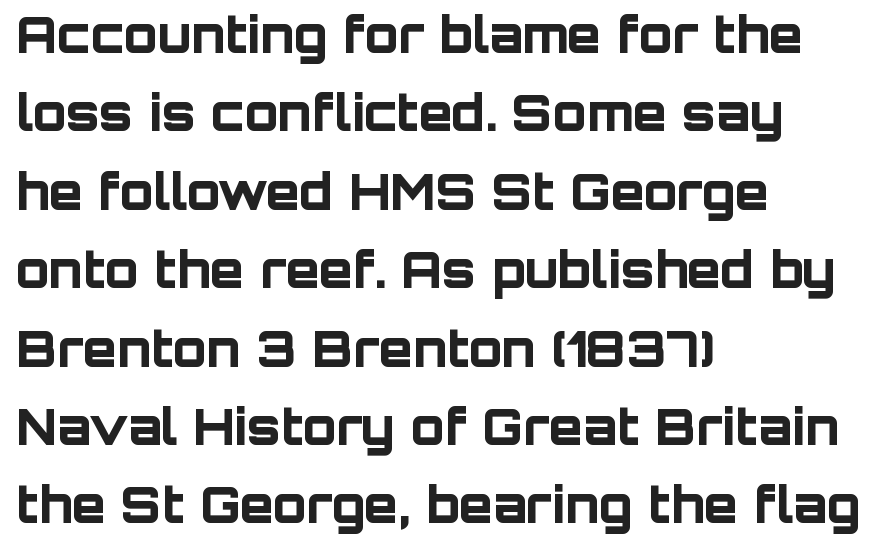
Q: Is the text bold? A: Yes.
Q: Is the text italic (slanted)? A: No, it is upright.
Q: Is the typeface a serif or a sans-serif typeface? A: Sans-serif.
Q: Is the text underlined? A: No.
Q: How is the paragraph aligned? A: Left-aligned.
Q: Is the spacing between letters normal or unusually wide? A: Normal.
Q: Is the spacing between lines tight, normal or loose? A: Normal.
Q: Width (condensed, normal, or wide)? A: Normal.
Q: Stroke contrast? A: Low.
Q: x-height? A: Large.
Q: Monospaced? A: No.
